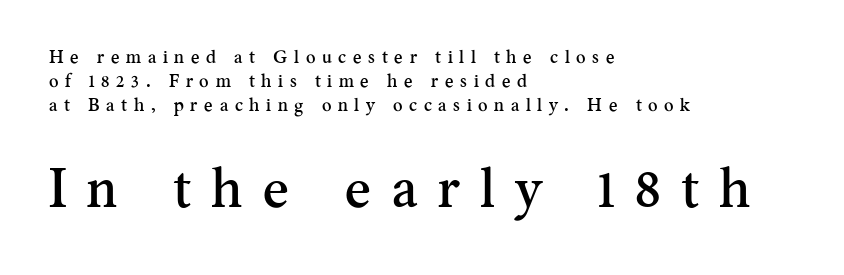
{"serif": "yes", "italic": "no", "width": "normal", "stroke_contrast": "medium", "x_height": "small", "monospaced": "no", "underline": "no", "align": "left", "line_spacing": "normal", "line_spacing_ratio": 1.34, "letter_spacing": "wide", "letter_spacing_em": 0.37, "larger_block": "second", "size_ratio": 3.06, "glyph_px": 55}
